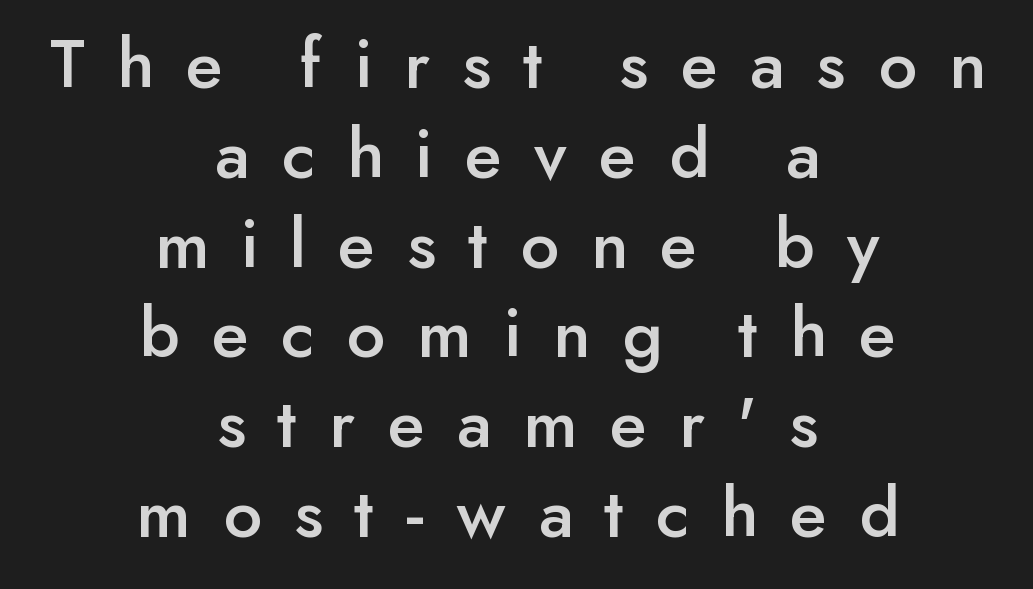
The image shows 73 px sans-serif type, upright; set centered, line spacing 1.23x, unusually wide letter spacing (+0.44 em), not underlined; low stroke contrast and a small x-height.
